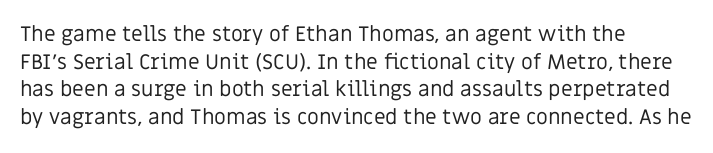
Q: Is the text bold? A: No.
Q: Is the text italic (slanted)? A: No, it is upright.
Q: Is the text underlined? A: No.
Q: How is the paragraph aligned? A: Left-aligned.
Q: Is the spacing between letters normal or unusually wide? A: Normal.
Q: Is the spacing between lines tight, normal or loose? A: Normal.
